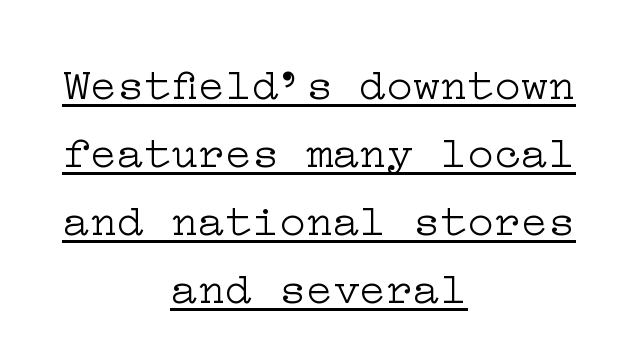
{"serif": "yes", "italic": "no", "bold": "no", "weight": "light", "width": "wide", "stroke_contrast": "low", "x_height": "medium", "underline": "yes", "align": "center", "line_spacing": "normal", "line_spacing_ratio": 1.51, "letter_spacing": "normal", "letter_spacing_em": 0.0, "glyph_px": 45}
